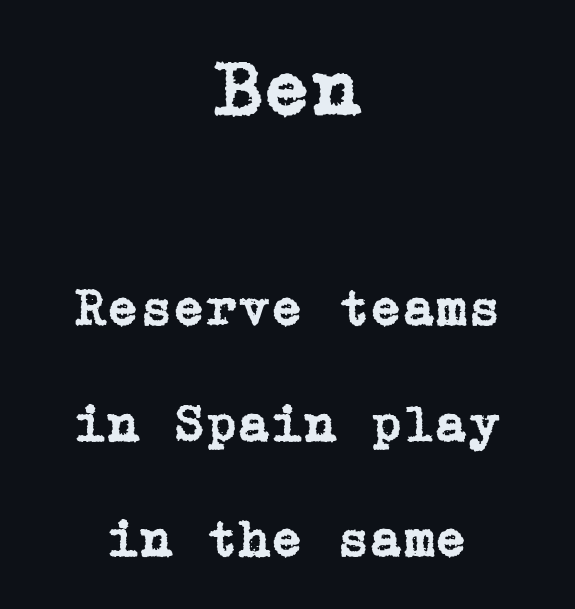
Q: Is the text italic (slanted)? A: No, it is upright.
Q: Is the typeface a serif or a sans-serif typeface? A: Serif.
Q: Is the text underlined? A: No.
Q: How is the paragraph aligned? A: Centered.
Q: Is the spacing between letters normal or unusually wide? A: Normal.
Q: Is the spacing between lines tight, normal or loose? A: Loose.
Q: Which block of text is set in a larger size, the first (top) or the second (bottom)? A: The first (top) one.
Q: Width (condensed, normal, or wide)? A: Normal.
Q: Stroke contrast? A: Low.
Q: x-height? A: Medium.
